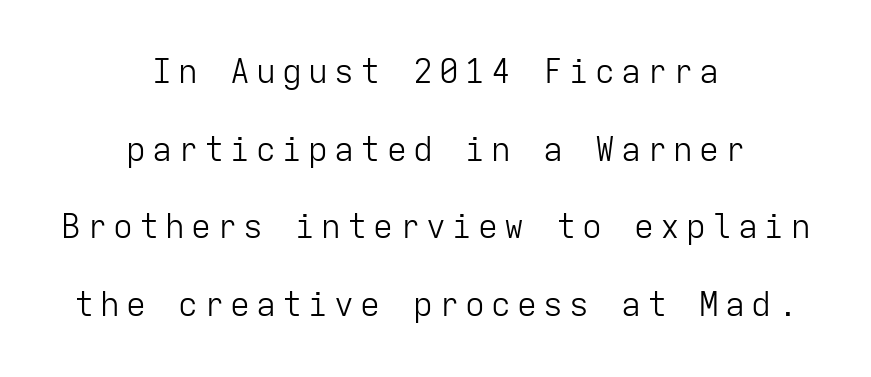
Q: Is the text bold? A: No.
Q: Is the text italic (slanted)? A: No, it is upright.
Q: Is the typeface a serif or a sans-serif typeface? A: Sans-serif.
Q: Is the text underlined? A: No.
Q: How is the paragraph aligned? A: Centered.
Q: Is the spacing between lines tight, normal or loose? A: Loose.
Q: Width (condensed, normal, or wide)? A: Normal.
Q: Stroke contrast? A: Low.
Q: x-height? A: Medium.
Q: Monospaced? A: Yes.
